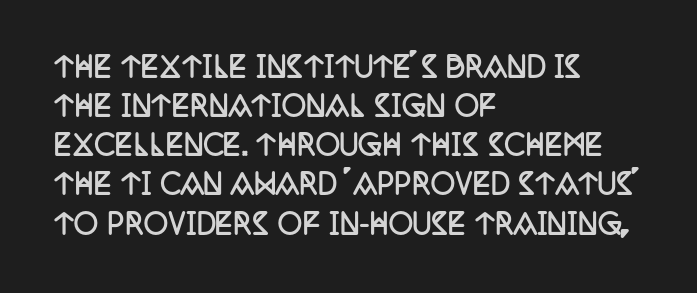
The image shows 27 px bold type, upright; set left-aligned, normal line spacing (1.45x), normal letter spacing, not underlined.
